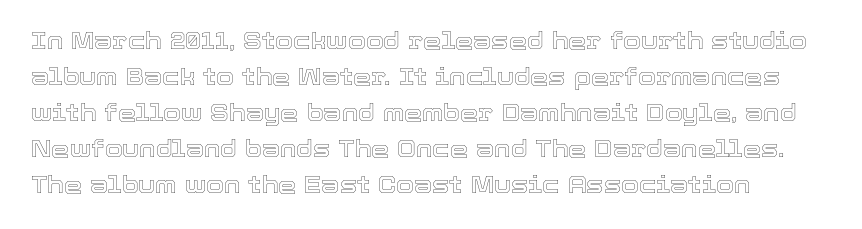
Q: Is the text italic (slanted)? A: No, it is upright.
Q: Is the text underlined? A: No.
Q: How is the paragraph aligned? A: Left-aligned.
Q: Is the spacing between letters normal or unusually wide? A: Normal.
Q: Is the spacing between lines tight, normal or loose? A: Normal.
